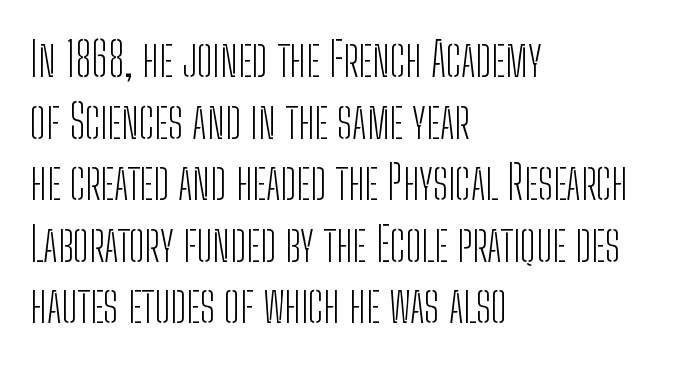
Bold? No — there's no thickening of the strokes. Words float on clear page, feet unadorned. This is sans-serif lettering, the kind often seen on screens and signage. The face used here is proportionally spaced, like ordinary book or web type.
